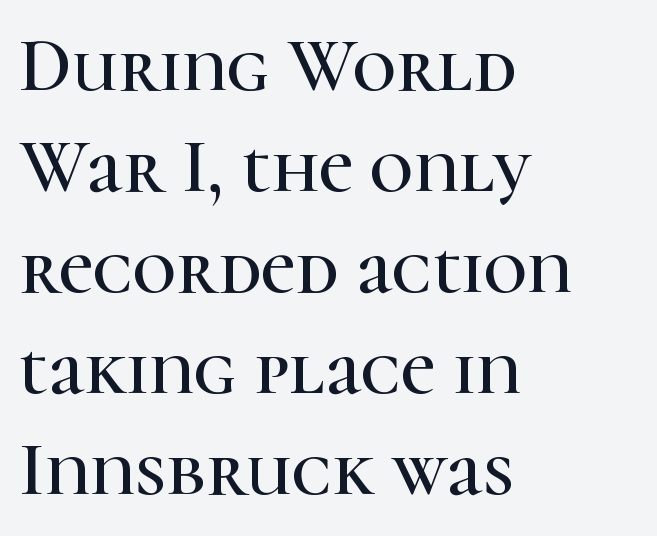
The image shows 76 px serif type, upright; set left-aligned, normal line spacing (1.33x), normal letter spacing, not underlined; high stroke contrast and a medium x-height.
